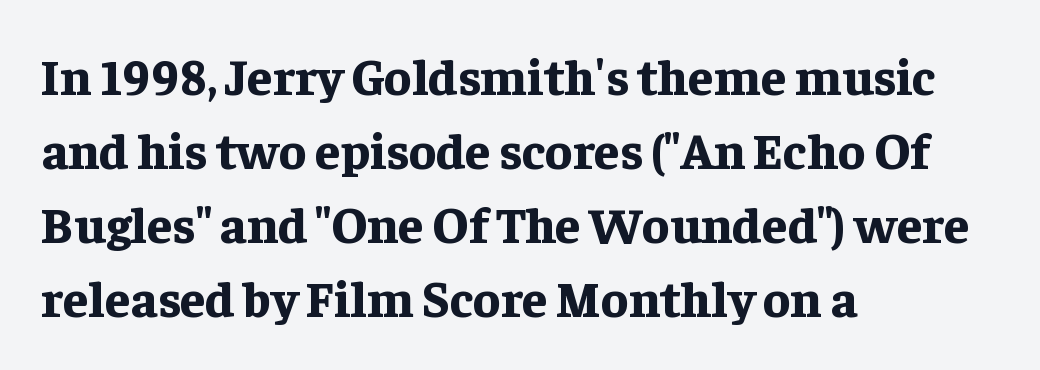
Q: Is the text bold? A: Yes.
Q: Is the text italic (slanted)? A: No, it is upright.
Q: Is the typeface a serif or a sans-serif typeface? A: Serif.
Q: Is the text underlined? A: No.
Q: How is the paragraph aligned? A: Left-aligned.
Q: Is the spacing between letters normal or unusually wide? A: Normal.
Q: Is the spacing between lines tight, normal or loose? A: Normal.
Q: Width (condensed, normal, or wide)? A: Normal.
Q: Stroke contrast? A: Low.
Q: x-height? A: Medium.
Q: Monospaced? A: No.
